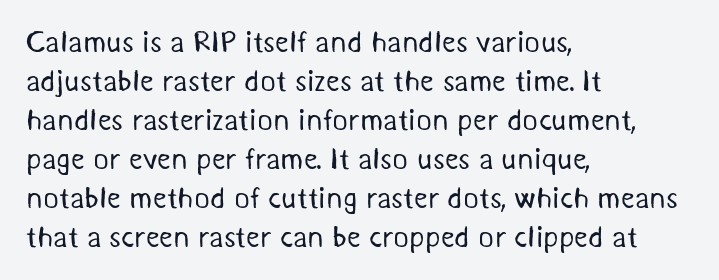
Q: Is the text bold? A: No.
Q: Is the typeface a serif or a sans-serif typeface? A: Sans-serif.
Q: Is the text underlined? A: No.
Q: How is the paragraph aligned? A: Left-aligned.
Q: Is the spacing between letters normal or unusually wide? A: Normal.
Q: Is the spacing between lines tight, normal or loose? A: Normal.
Q: Width (condensed, normal, or wide)? A: Normal.
Q: Stroke contrast? A: Medium.
Q: x-height? A: Medium.
Q: Monospaced? A: No.
